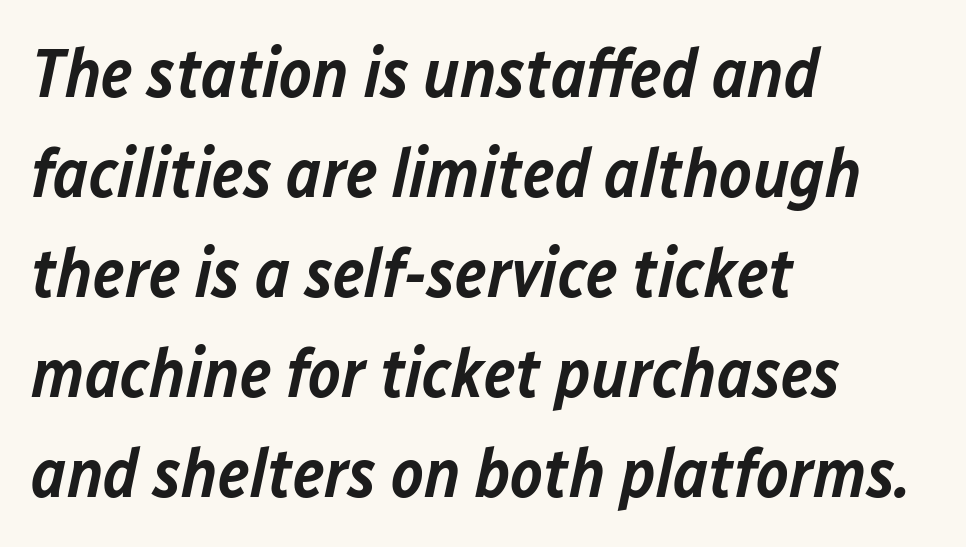
Leftover space on each line is placed entirely after the last word. Would a proofreader flag this as italicized? Yes. The line texture is even and compact thanks to regular tracking. Honestly, the row spacing looks completely unremarkable.
